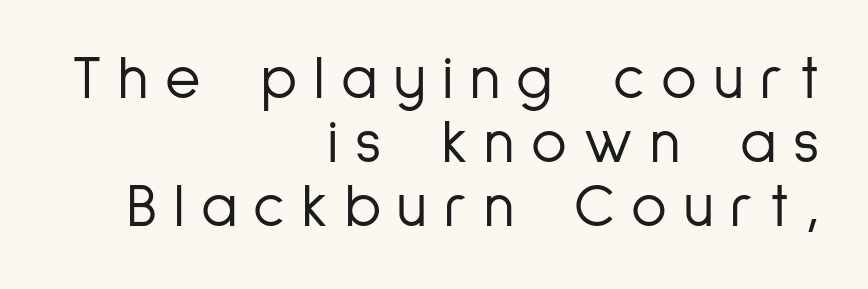
The image shows 61 px light, condensed sans-serif type, upright; set right-aligned, tight line spacing (1.05x), unusually wide letter spacing (+0.27 em), not underlined; low stroke contrast and a medium x-height.
